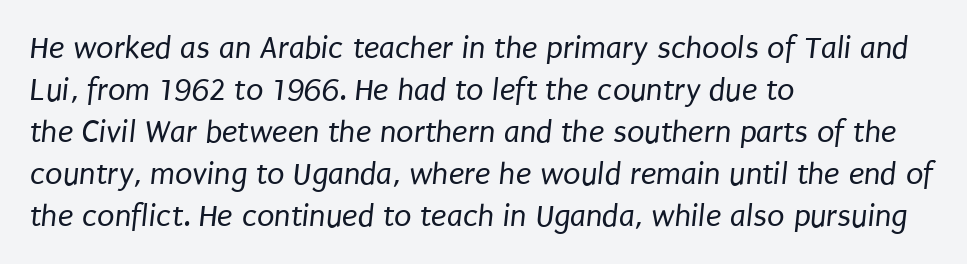
Short note: letters normally spaced. Each line starts at the same left margin while the right side varies. The letters advance in unequal steps, a hallmark of proportional type. Letters rest on an invisible, unmarked baseline. Examine the stroke ends and you'll find no serifs. Summary of vertical rhythm: regular, with standard interline spacing.
